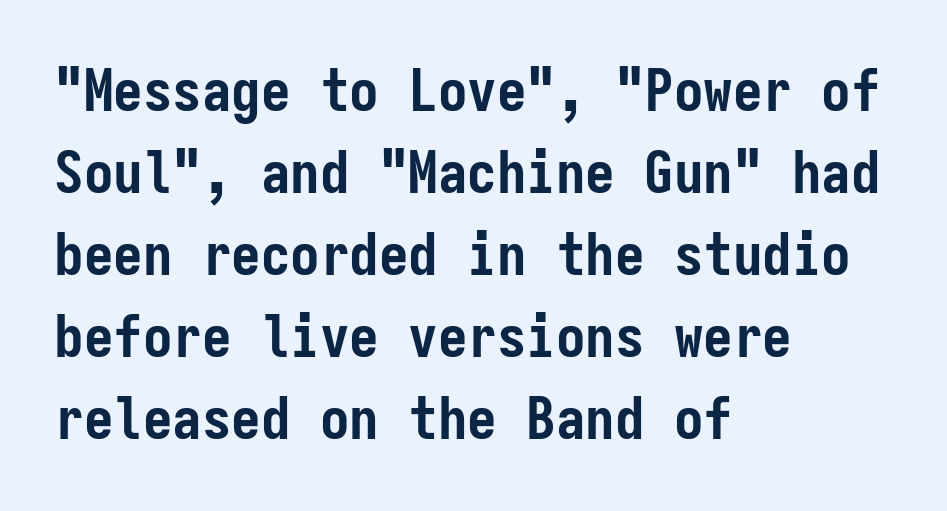
{"serif": "no", "italic": "no", "bold": "yes", "weight": "semibold", "width": "condensed", "stroke_contrast": "low", "x_height": "medium", "monospaced": "yes", "underline": "no", "align": "left", "line_spacing": "normal", "line_spacing_ratio": 1.39, "letter_spacing": "normal", "letter_spacing_em": 0.0, "glyph_px": 59}
